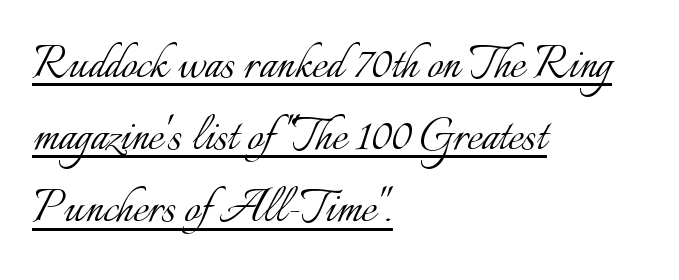
The image shows 56 px light type; set left-aligned, normal line spacing (1.29x), normal letter spacing, underlined; low stroke contrast and a small x-height.
